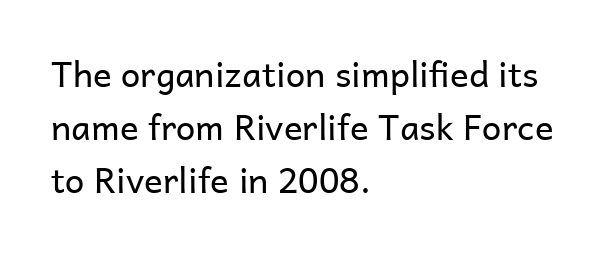
{"serif": "no", "italic": "no", "bold": "no", "weight": "regular", "width": "normal", "stroke_contrast": "low", "x_height": "medium", "monospaced": "no", "underline": "no", "align": "left", "line_spacing": "normal", "line_spacing_ratio": 1.52, "letter_spacing": "normal", "letter_spacing_em": 0.0, "glyph_px": 35}
